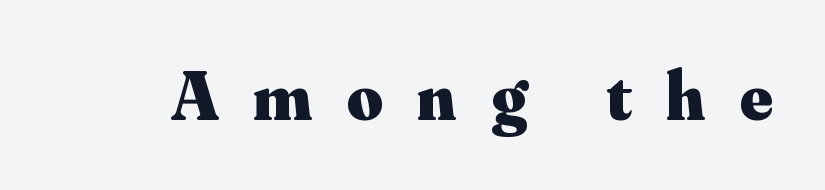
Every stem runs plumb, perpendicular to the baseline. The tracking reads as deliberately expanded to a designer's eye. Serif or sans? Serif — the stroke terminals have little feet. Here the designer chose a conventional face with non-uniform glyph widths. Summary of weight: heavy, a full bold.
